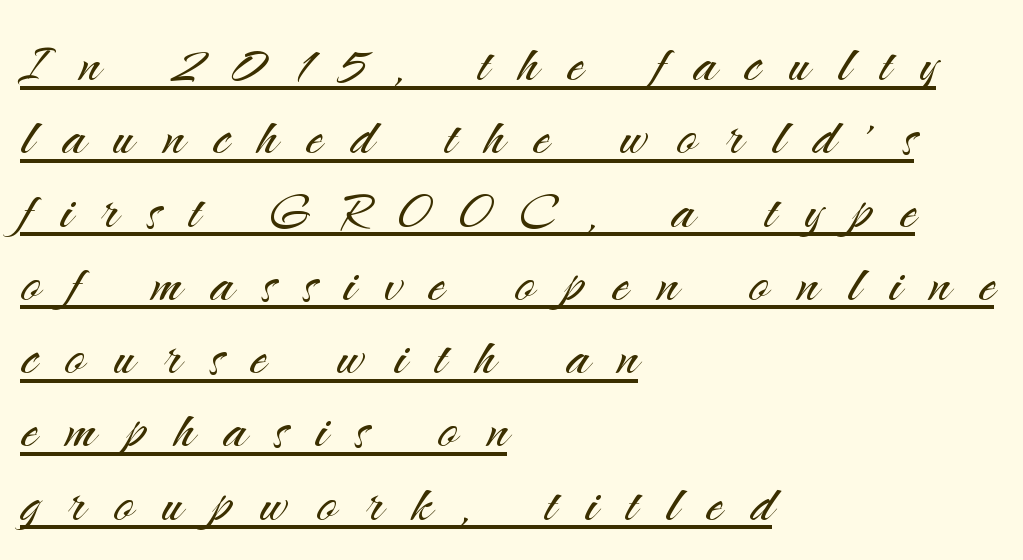
Note the varied advance widths — an 'i' is clearly narrower than an 'm'. You could only call the tracking loose — the letters float apart. Which margin do the lines hug? The left one — the right edge is uneven. The characters are drawn with everyday or finer stroke widths. Every word sits above its own underline. Successive baselines arrive quickly, one right under another.
